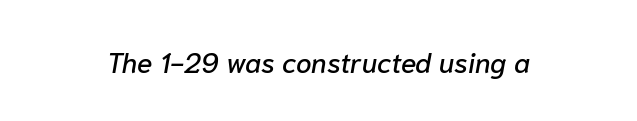
The image shows 28 px text type, italic (leaning right); set normal letter spacing, not underlined; low stroke contrast and a medium x-height.
